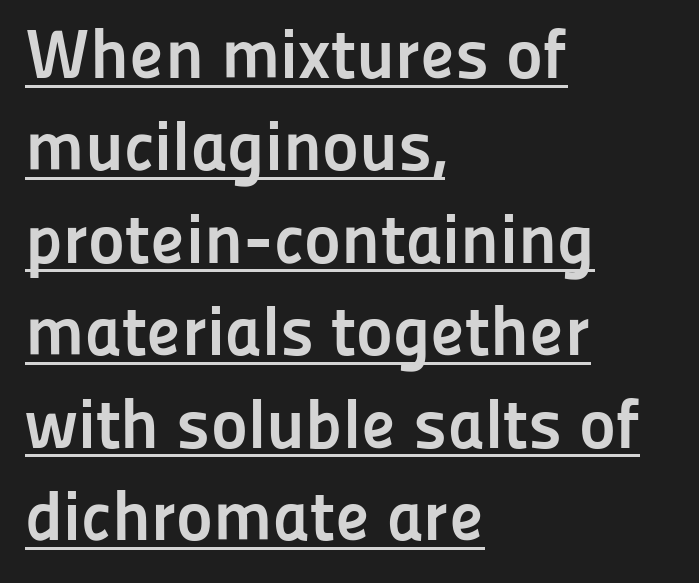
{"serif": "no", "italic": "no", "bold": "yes", "weight": "semibold", "width": "normal", "stroke_contrast": "low", "x_height": "medium", "monospaced": "no", "underline": "yes", "align": "left", "line_spacing": "normal", "line_spacing_ratio": 1.32, "letter_spacing": "normal", "letter_spacing_em": 0.0, "glyph_px": 70}
